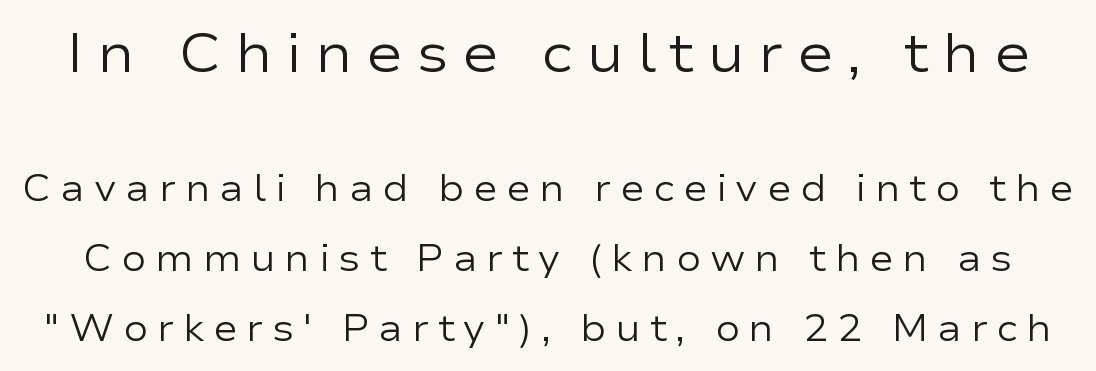
Q: Is the text bold? A: No.
Q: Is the text italic (slanted)? A: No, it is upright.
Q: Is the typeface a serif or a sans-serif typeface? A: Sans-serif.
Q: Is the text underlined? A: No.
Q: Is the spacing between letters normal or unusually wide? A: Unusually wide.
Q: Which block of text is set in a larger size, the first (top) or the second (bottom)? A: The first (top) one.
Q: Width (condensed, normal, or wide)? A: Wide.
Q: Stroke contrast? A: Low.
Q: x-height? A: Medium.
Q: Monospaced? A: No.
